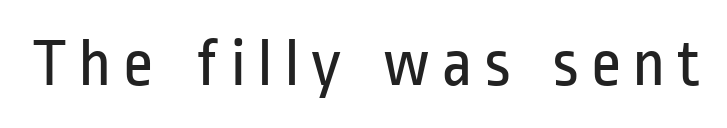
Q: Is the text bold? A: No.
Q: Is the text italic (slanted)? A: No, it is upright.
Q: Is the typeface a serif or a sans-serif typeface? A: Sans-serif.
Q: Is the text underlined? A: No.
Q: Width (condensed, normal, or wide)? A: Condensed.
Q: Stroke contrast? A: Low.
Q: x-height? A: Medium.
Q: Monospaced? A: No.
